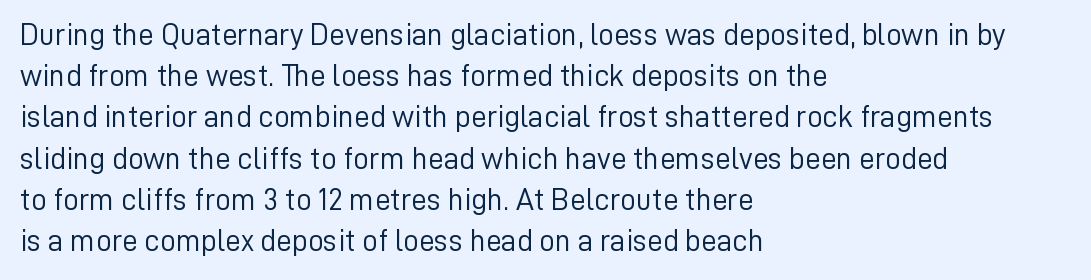
The image shows 31 px light sans-serif type, upright; set left-aligned, normal line spacing (1.33x), normal letter spacing, not underlined; low stroke contrast and a medium x-height.
